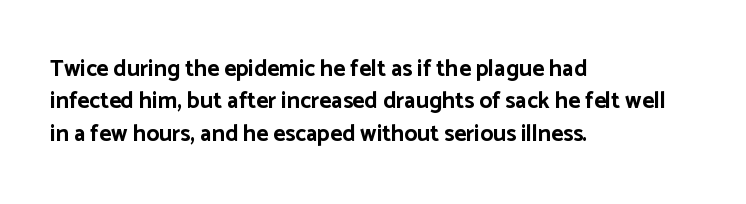
The image shows 23 px bold type, upright; set left-aligned, normal line spacing (1.41x), normal letter spacing, not underlined.
